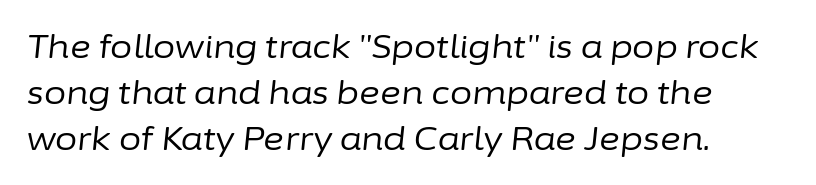
The rag falls on the right side of this text block. Between one letter and the next there's only the usual sliver of space. The font is comparable to plain body text, perhaps lighter. Style check: oblique. Underline: absent. A typesetter would call this proportional, since set widths differ per character.
